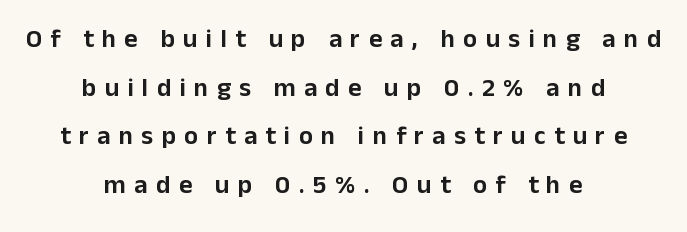
The image shows 26 px text type, upright; set centered, line spacing 1.87x, unusually wide letter spacing (+0.32 em), not underlined.
